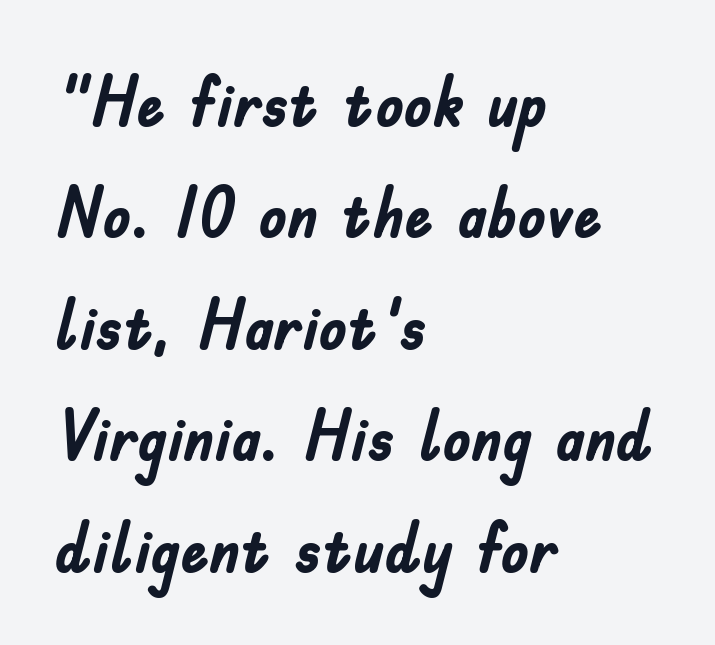
Q: Is the text bold? A: Yes.
Q: Is the text italic (slanted)? A: Yes.
Q: Is the typeface a serif or a sans-serif typeface? A: Sans-serif.
Q: Is the text underlined? A: No.
Q: How is the paragraph aligned? A: Left-aligned.
Q: Is the spacing between letters normal or unusually wide? A: Normal.
Q: Is the spacing between lines tight, normal or loose? A: Normal.
Q: Width (condensed, normal, or wide)? A: Condensed.
Q: Stroke contrast? A: Low.
Q: x-height? A: Small.
Q: Monospaced? A: No.
